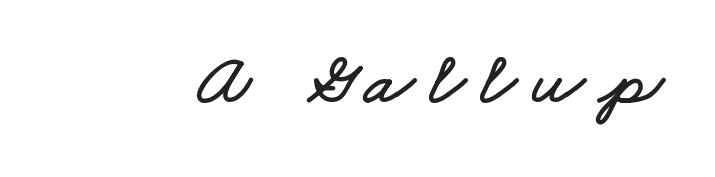
{"width": "wide", "stroke_contrast": "low", "x_height": "small", "monospaced": "no", "underline": "no", "glyph_px": 74}
